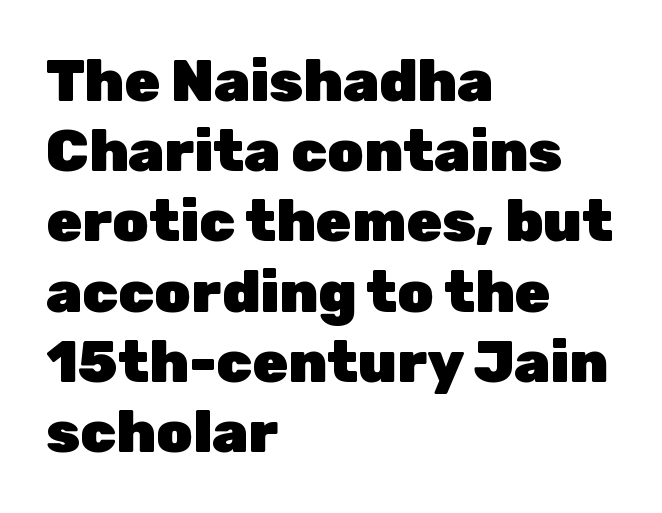
Q: Is the text bold? A: Yes.
Q: Is the text italic (slanted)? A: No, it is upright.
Q: Is the typeface a serif or a sans-serif typeface? A: Sans-serif.
Q: Is the text underlined? A: No.
Q: How is the paragraph aligned? A: Left-aligned.
Q: Is the spacing between letters normal or unusually wide? A: Normal.
Q: Width (condensed, normal, or wide)? A: Normal.
Q: Stroke contrast? A: Low.
Q: x-height? A: Medium.
Q: Monospaced? A: No.
